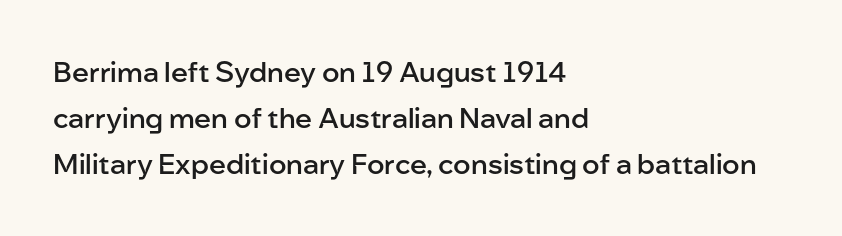
{"serif": "no", "italic": "no", "bold": "semi", "weight": "semibold", "width": "normal", "stroke_contrast": "low", "x_height": "medium", "monospaced": "no", "underline": "no", "align": "left", "line_spacing": "normal", "line_spacing_ratio": 1.65, "letter_spacing": "normal", "letter_spacing_em": 0.0, "glyph_px": 28}
